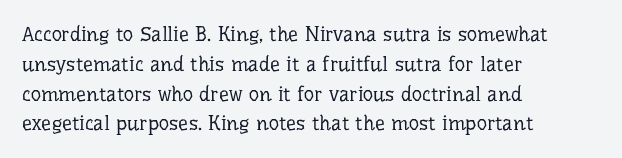
Q: Is the text bold? A: No.
Q: Is the text italic (slanted)? A: No, it is upright.
Q: Is the text underlined? A: No.
Q: How is the paragraph aligned? A: Left-aligned.
Q: Is the spacing between letters normal or unusually wide? A: Normal.
Q: Is the spacing between lines tight, normal or loose? A: Normal.
